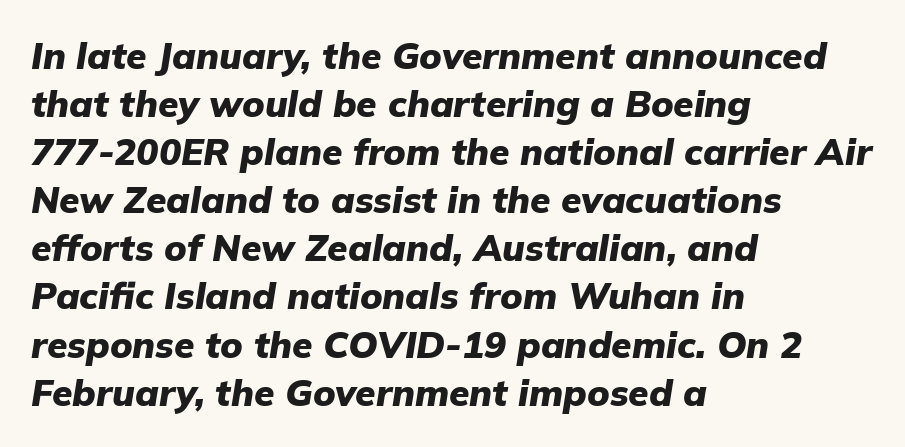
{"italic": "yes", "lean": "right", "slant_degrees": 9, "bold": "yes", "weight": "heavy", "width": "normal", "stroke_contrast": "low", "x_height": "medium", "monospaced": "no", "underline": "no", "align": "left", "line_spacing": "normal", "line_spacing_ratio": 1.3, "letter_spacing": "normal", "letter_spacing_em": 0.0, "glyph_px": 37}
